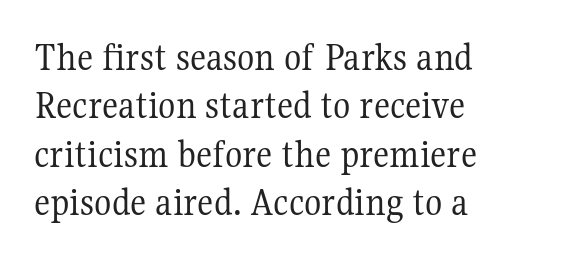
The image shows 40 px regular-weight serif type, upright; set left-aligned, line spacing 1.21x, normal letter spacing, not underlined; medium stroke contrast and a medium x-height.
